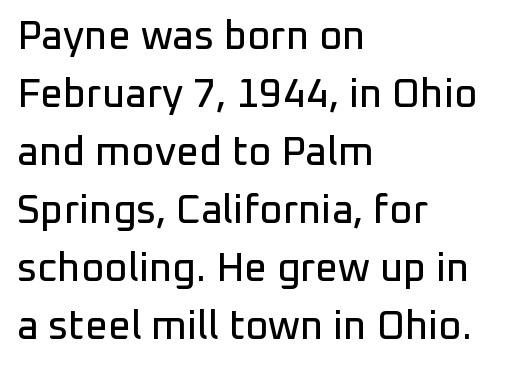
The image shows 40 px sans-serif type, upright; set left-aligned, normal line spacing (1.45x), normal letter spacing, not underlined; low stroke contrast and a medium x-height.
